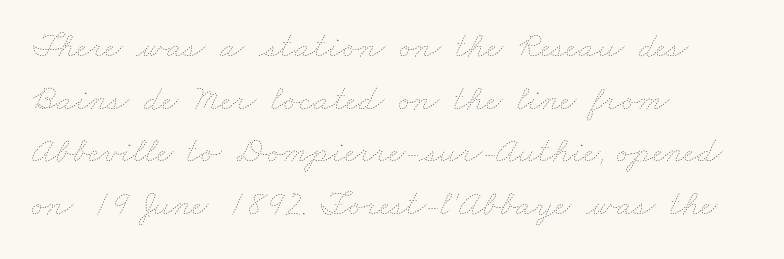
The image shows 36 px thin, wide type; set left-aligned, normal line spacing (1.46x), normal letter spacing, not underlined; low stroke contrast and a small x-height.
